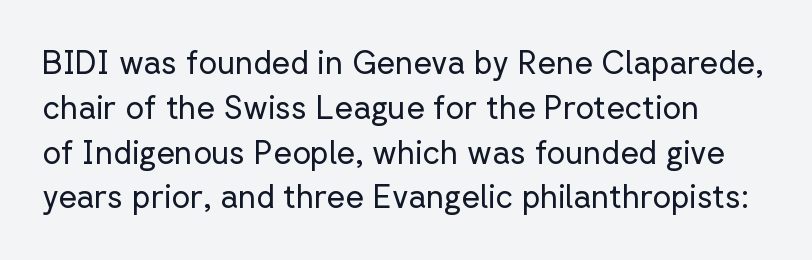
Regarding leading, the lines here are spaced in the standard way. Looks like regular typesetting: each glyph gets only the width it needs. Examine the stroke ends and you'll find no serifs. A roman cut, with each character standing at attention. The foot of each line stays bare and open.
